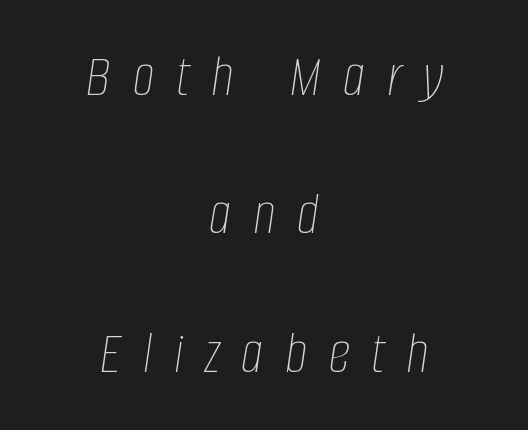
The zone under the glyphs is completely vacant. Honestly, the letter spacing is so wide it's the main thing you notice. Is this a fixed-width face? No — the glyphs have proportional, varying widths. The letters are slanted; this is an italic face. Successive baselines arrive slowly, with a big drop between each.
